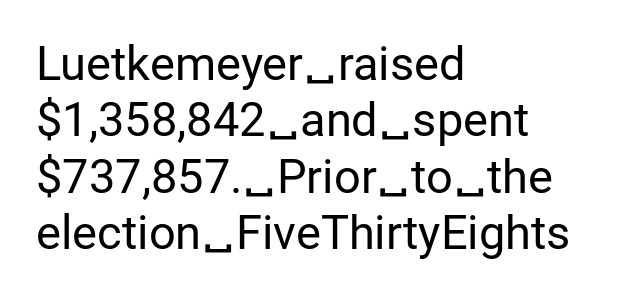
The zone under the glyphs is completely vacant. The horizontal fit of the characters is conventional and even. I'd call this a sans setting — the letters go barefoot. Counters stay open thanks to moderate or lighter strokes.
